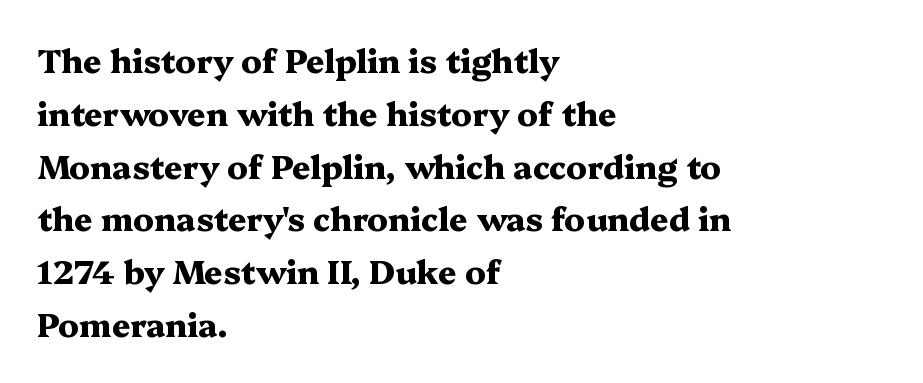
{"serif": "yes", "italic": "no", "bold": "yes", "weight": "heavy", "width": "wide", "stroke_contrast": "medium", "x_height": "medium", "monospaced": "no", "underline": "no", "align": "left", "line_spacing": "normal", "line_spacing_ratio": 1.65, "letter_spacing": "normal", "letter_spacing_em": 0.0, "glyph_px": 32}
